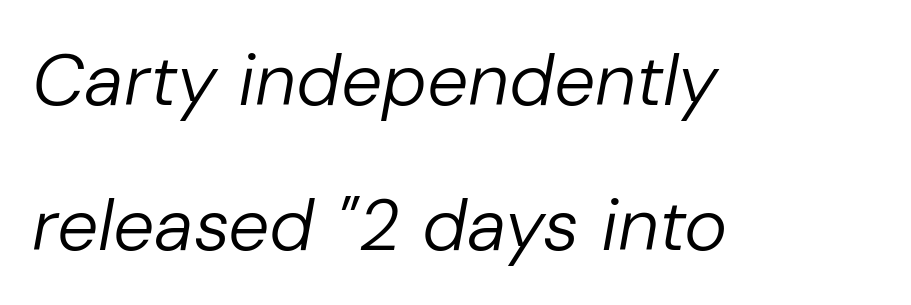
Q: Is the text bold? A: No.
Q: Is the text italic (slanted)? A: Yes, it leans right by about 10 degrees.
Q: Is the text underlined? A: No.
Q: How is the paragraph aligned? A: Left-aligned.
Q: Is the spacing between letters normal or unusually wide? A: Normal.
Q: Is the spacing between lines tight, normal or loose? A: Loose.
Q: Width (condensed, normal, or wide)? A: Normal.
Q: Stroke contrast? A: Low.
Q: x-height? A: Medium.
Q: Monospaced? A: No.
